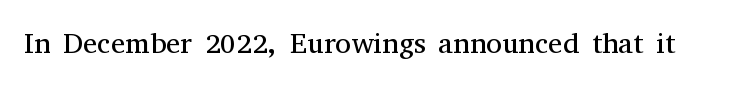
The image shows 29 px regular-weight serif type, upright; set normal letter spacing, not underlined; medium stroke contrast and a medium x-height.
